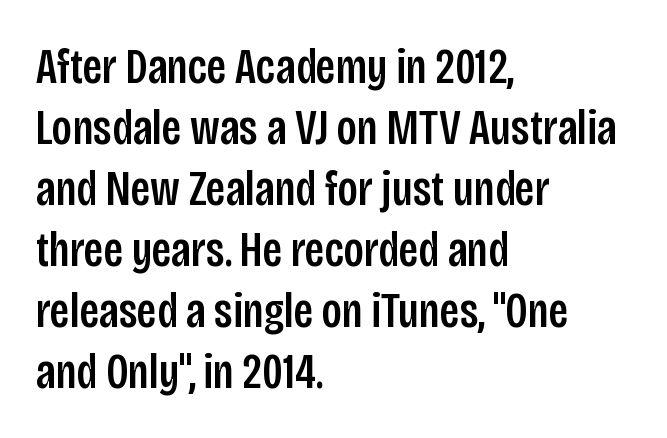
Q: Is the text italic (slanted)? A: No, it is upright.
Q: Is the typeface a serif or a sans-serif typeface? A: Sans-serif.
Q: Is the text underlined? A: No.
Q: How is the paragraph aligned? A: Left-aligned.
Q: Is the spacing between letters normal or unusually wide? A: Normal.
Q: Width (condensed, normal, or wide)? A: Condensed.
Q: Stroke contrast? A: Low.
Q: x-height? A: Large.
Q: Monospaced? A: No.
